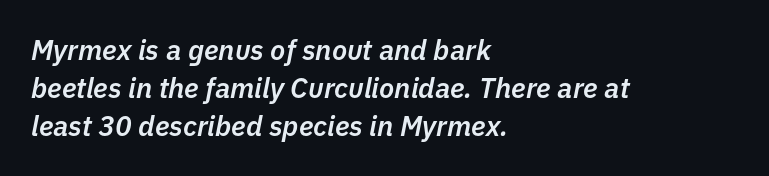
These lines were composed using italics. Is the block centered? No — it sits flush against the left margin. A somewhat darkened texture: the type is semibold rather than bold. Quick note: underline off. The type is set solid horizontally, with unmodified tracking. Summary of vertical rhythm: regular, with standard interline spacing.
